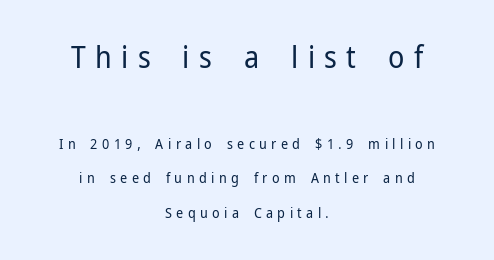
{"serif": "no", "italic": "no", "bold": "no", "weight": "regular", "width": "normal", "stroke_contrast": "low", "x_height": "medium", "monospaced": "no", "underline": "no", "align": "center", "line_spacing": "loose", "line_spacing_ratio": 2.44, "letter_spacing": "wide", "letter_spacing_em": 0.31, "larger_block": "first", "size_ratio": 2.14, "glyph_px": 30}
